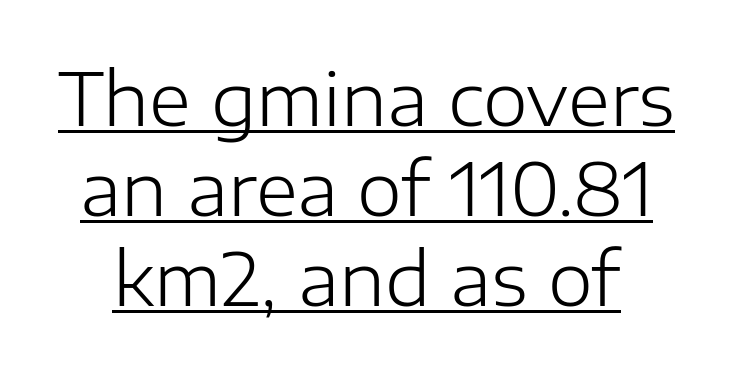
The image shows 72 px light sans-serif type, upright; set normal line spacing (1.25x), normal letter spacing, underlined; low stroke contrast and a medium x-height.
